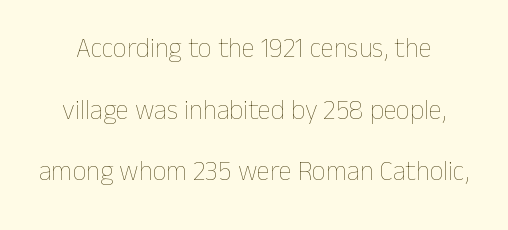
{"italic": "no", "bold": "no", "underline": "no", "line_spacing": "loose", "line_spacing_ratio": 2.28, "letter_spacing": "normal", "letter_spacing_em": 0.0, "glyph_px": 27}
